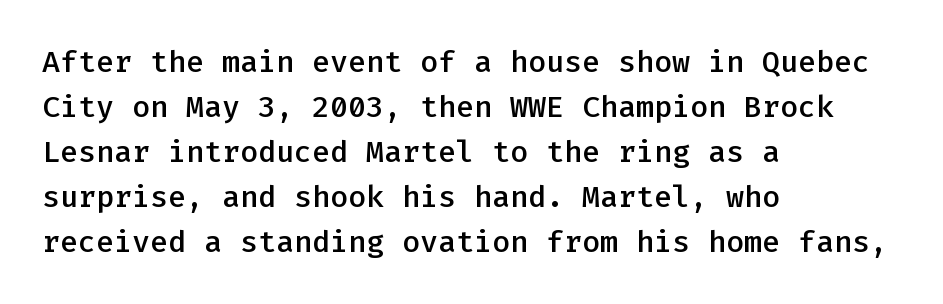
Is this a fixed-width face? Yes — each glyph sits in an identical cell. A classic flush-left, rag-right setting is used for this passage. Notice how the stems are strictly vertical — no italics here. Its strokes are somewhat broadened, the hallmark of semibold type. Students, note that the glyphs here touch the page at normal intervals. This sample uses a sans-serif face.
